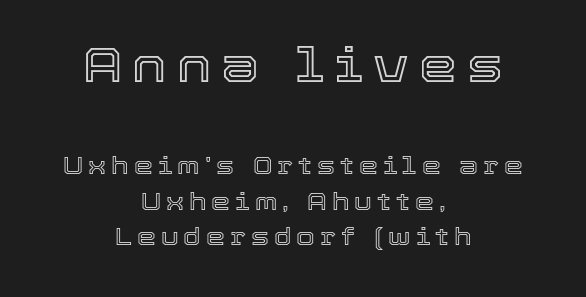
{"italic": "no", "width": "normal", "x_height": "medium", "monospaced": "no", "underline": "no", "align": "center", "line_spacing": "normal", "line_spacing_ratio": 1.49, "letter_spacing": "wide", "letter_spacing_em": 0.21, "larger_block": "first", "size_ratio": 2.0, "glyph_px": 48}
